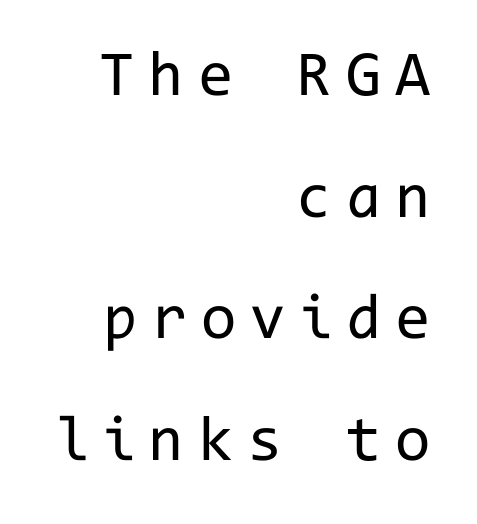
{"serif": "no", "italic": "no", "bold": "no", "weight": "regular", "width": "normal", "stroke_contrast": "low", "x_height": "medium", "monospaced": "yes", "underline": "no", "align": "right", "line_spacing": "loose", "line_spacing_ratio": 1.9, "letter_spacing": "wide", "letter_spacing_em": 0.22, "glyph_px": 64}
